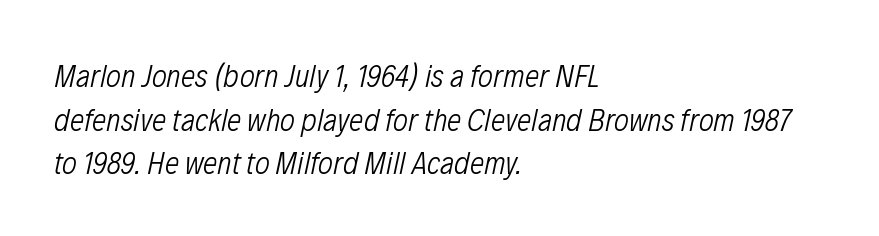
Character widths vary here, with narrow letters taking less room than wide ones. The passage shown is not underscored anywhere. No heavy texture on the line: the type isn't bold. In terms of leading, this rendering sits right in the middle. Each word holds together tightly as a unit, with standard inter-letter gaps. The rendering anchors every line to the left-hand side.
